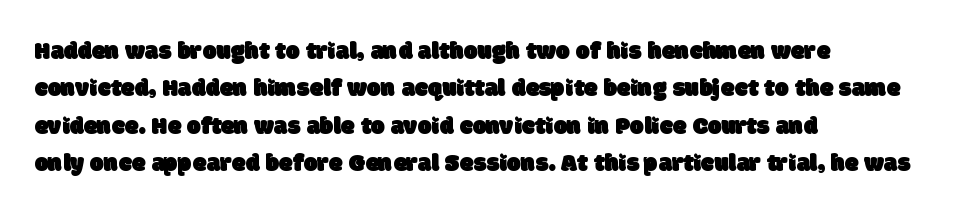
{"underline": "no", "align": "left", "line_spacing": "normal", "line_spacing_ratio": 1.5, "letter_spacing": "normal", "letter_spacing_em": 0.0, "glyph_px": 25}
